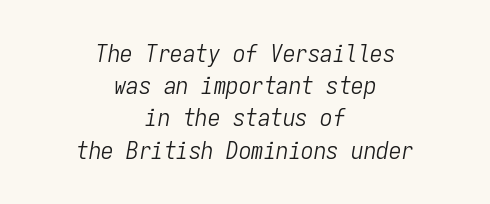
Q: Is the text bold? A: No.
Q: Is the text italic (slanted)? A: Yes, it leans right by about 9 degrees.
Q: Is the text underlined? A: No.
Q: How is the paragraph aligned? A: Centered.
Q: Is the spacing between letters normal or unusually wide? A: Normal.
Q: Is the spacing between lines tight, normal or loose? A: Normal.
